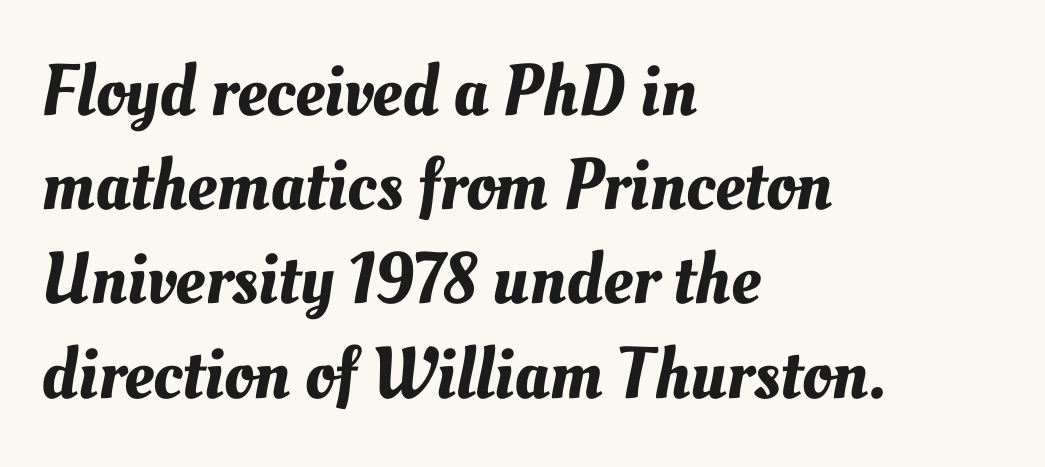
The letters advance in unequal steps, a hallmark of proportional type. Quick note: interline space is typical. The face used here is rendered with its standard letterfit. Each row of text sits above clean, open space. The typesetter chose a ragged-right arrangement here.
